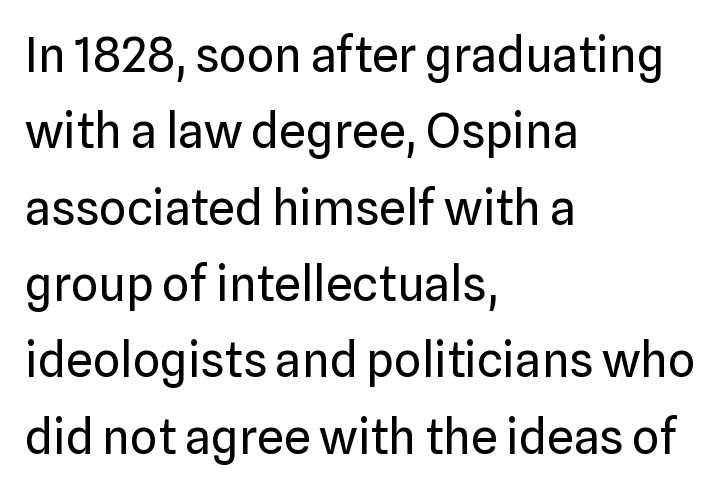
{"serif": "no", "italic": "no", "bold": "no", "weight": "regular", "width": "normal", "stroke_contrast": "low", "x_height": "medium", "monospaced": "no", "underline": "no", "align": "left", "line_spacing": "normal", "line_spacing_ratio": 1.59, "letter_spacing": "normal", "letter_spacing_em": 0.0, "glyph_px": 48}
